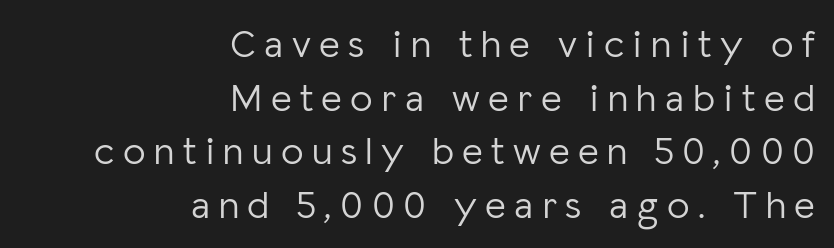
Q: Is the text bold? A: No.
Q: Is the text italic (slanted)? A: No, it is upright.
Q: Is the typeface a serif or a sans-serif typeface? A: Sans-serif.
Q: Is the text underlined? A: No.
Q: How is the paragraph aligned? A: Right-aligned.
Q: Is the spacing between letters normal or unusually wide? A: Unusually wide.
Q: Is the spacing between lines tight, normal or loose? A: Normal.
Q: Width (condensed, normal, or wide)? A: Normal.
Q: Stroke contrast? A: Low.
Q: x-height? A: Medium.
Q: Monospaced? A: No.
